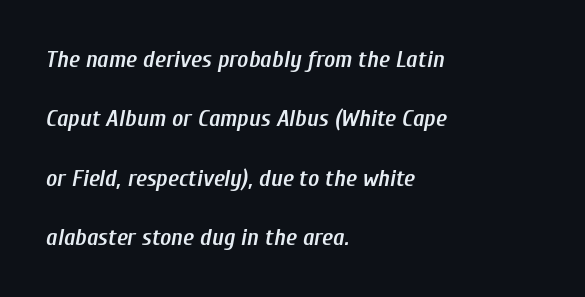
{"italic": "yes", "lean": "right", "slant_degrees": 10, "bold": "semi", "underline": "no", "align": "left", "line_spacing": "loose", "line_spacing_ratio": 2.47, "letter_spacing": "normal", "letter_spacing_em": 0.0, "glyph_px": 24}
